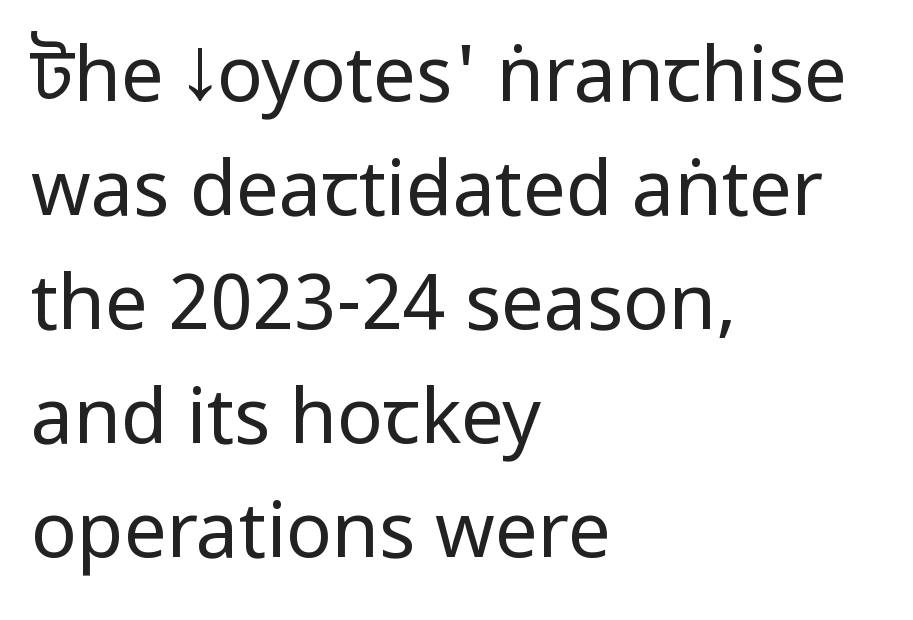
Q: Is the text bold? A: No.
Q: Is the text italic (slanted)? A: No, it is upright.
Q: Is the typeface a serif or a sans-serif typeface? A: Sans-serif.
Q: Is the text underlined? A: No.
Q: How is the paragraph aligned? A: Left-aligned.
Q: Is the spacing between letters normal or unusually wide? A: Normal.
Q: Is the spacing between lines tight, normal or loose? A: Normal.
Q: Width (condensed, normal, or wide)? A: Condensed.
Q: Stroke contrast? A: Low.
Q: x-height? A: Large.
Q: Monospaced? A: No.
